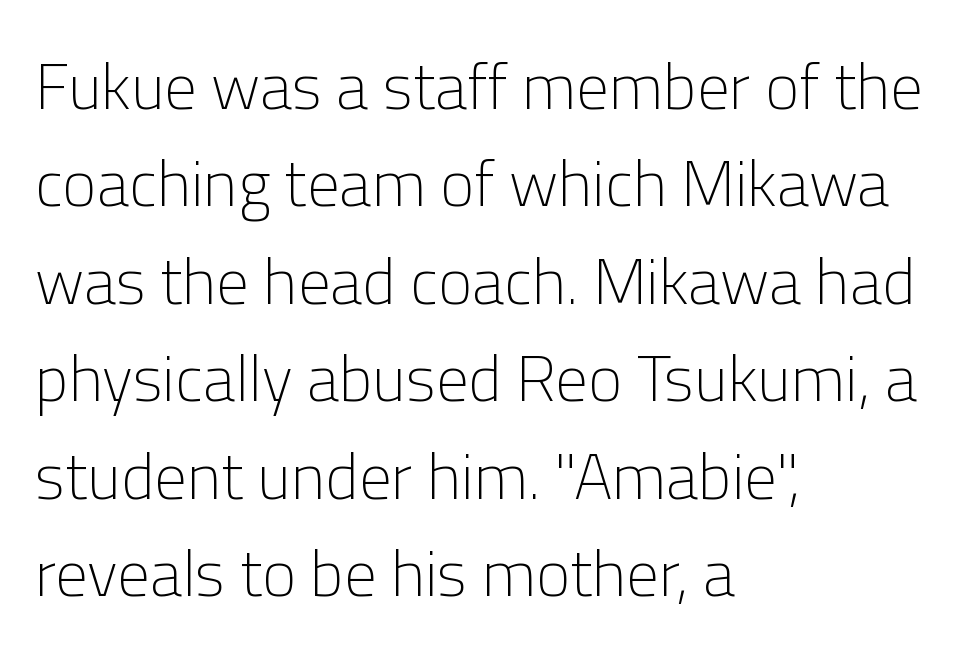
The image shows 65 px light sans-serif type, upright; set left-aligned, normal line spacing (1.5x), normal letter spacing, not underlined; low stroke contrast and a medium x-height.
